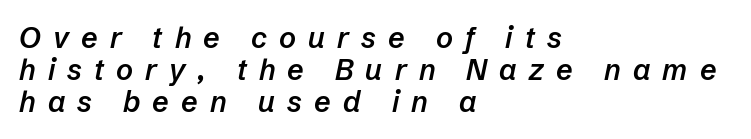
The image shows 29 px semibold type, italic (leaning right); set left-aligned, tight line spacing (1.1x), unusually wide letter spacing (+0.42 em), not underlined; low stroke contrast and a medium x-height.
